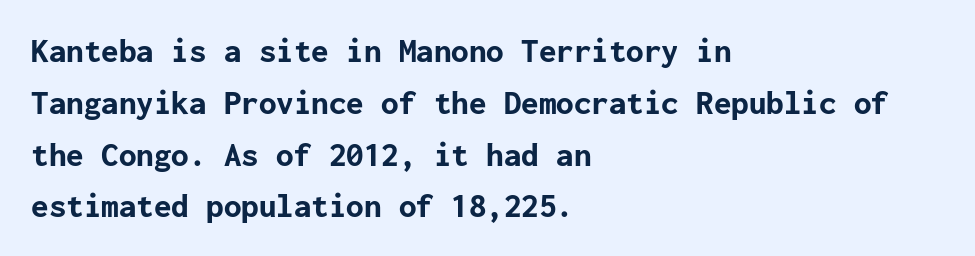
Q: Is the text bold? A: Yes.
Q: Is the text italic (slanted)? A: No, it is upright.
Q: Is the typeface a serif or a sans-serif typeface? A: Sans-serif.
Q: Is the text underlined? A: No.
Q: How is the paragraph aligned? A: Left-aligned.
Q: Is the spacing between letters normal or unusually wide? A: Normal.
Q: Is the spacing between lines tight, normal or loose? A: Normal.
Q: Width (condensed, normal, or wide)? A: Normal.
Q: Stroke contrast? A: Low.
Q: x-height? A: Medium.
